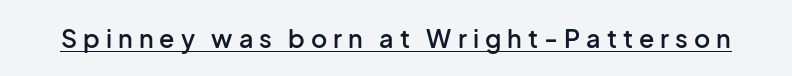
Q: Is the text bold? A: Semi-bold.
Q: Is the text italic (slanted)? A: No, it is upright.
Q: Is the text underlined? A: Yes.
Q: Is the spacing between letters normal or unusually wide? A: Unusually wide.
